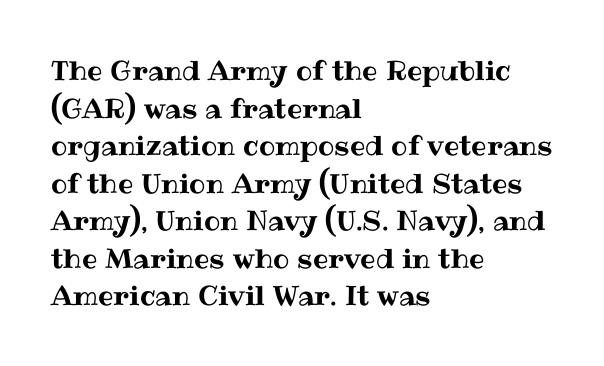
{"italic": "no", "underline": "no", "align": "left", "line_spacing": "normal", "line_spacing_ratio": 1.39, "letter_spacing": "normal", "letter_spacing_em": 0.0, "glyph_px": 27}
